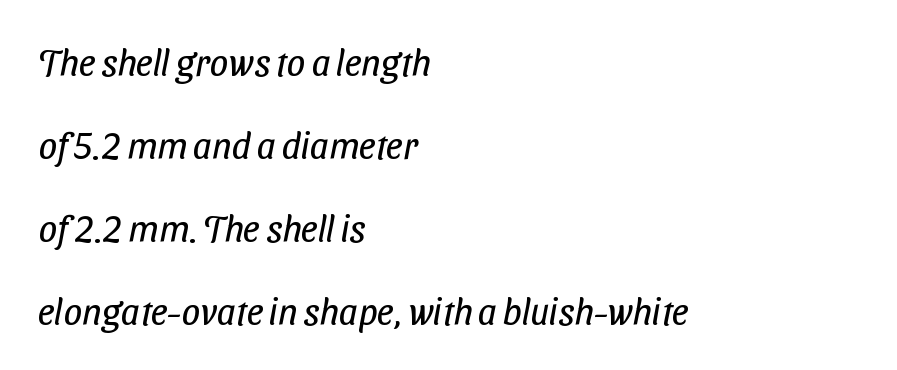
The passage is arranged the way most books set body copy — flush left. You could call the tracking neutral — neither tight nor loose. Honestly, there is no underline to notice here at all. In terms of letterform style, serifs are entirely absent.
